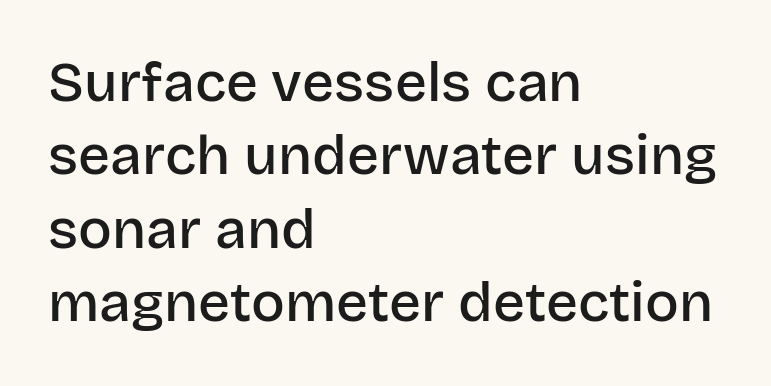
Q: Is the text bold? A: Semi-bold.
Q: Is the text italic (slanted)? A: No, it is upright.
Q: Is the typeface a serif or a sans-serif typeface? A: Sans-serif.
Q: Is the text underlined? A: No.
Q: How is the paragraph aligned? A: Left-aligned.
Q: Is the spacing between letters normal or unusually wide? A: Normal.
Q: Is the spacing between lines tight, normal or loose? A: Normal.
Q: Width (condensed, normal, or wide)? A: Normal.
Q: Stroke contrast? A: Low.
Q: x-height? A: Large.
Q: Monospaced? A: No.
